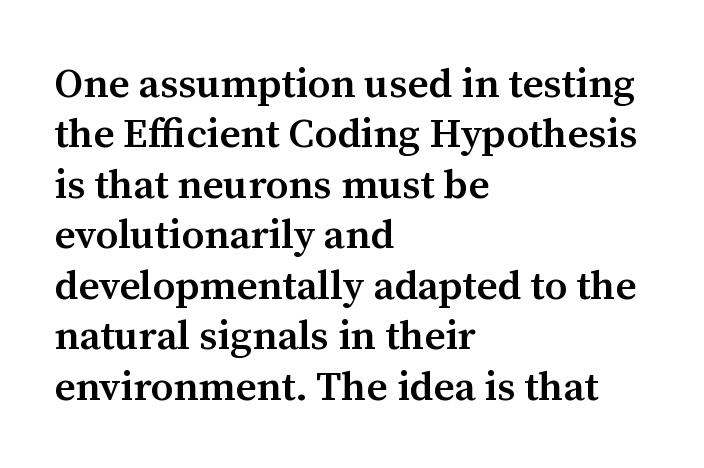
{"serif": "yes", "italic": "no", "bold": "semi", "weight": "semibold", "width": "normal", "stroke_contrast": "medium", "x_height": "medium", "monospaced": "no", "underline": "no", "align": "left", "line_spacing_ratio": 1.23, "letter_spacing": "normal", "letter_spacing_em": 0.0, "glyph_px": 41}
